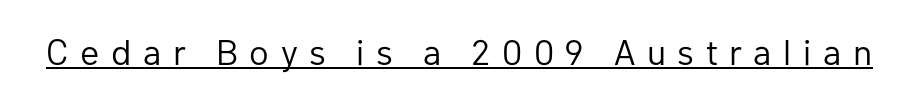
{"serif": "no", "italic": "no", "bold": "no", "weight": "regular", "width": "normal", "stroke_contrast": "low", "x_height": "medium", "monospaced": "no", "underline": "yes", "letter_spacing": "wide", "letter_spacing_em": 0.32, "glyph_px": 36}
